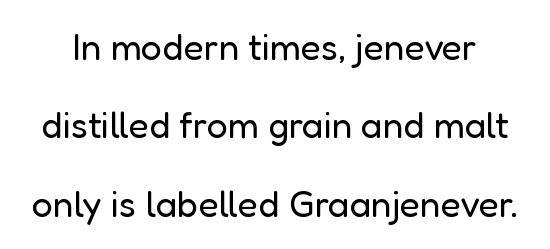
The image shows 37 px regular-weight sans-serif type, upright; set loose line spacing (2.12x), normal letter spacing, not underlined; low stroke contrast and a medium x-height.
